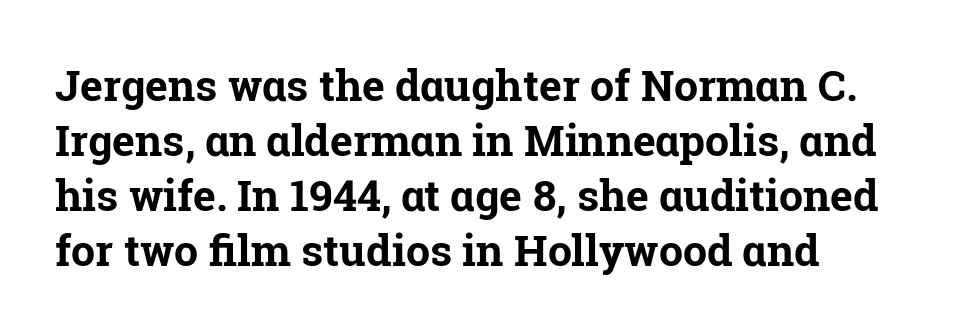
Compared with typical body copy, the letter spacing here is the same. As a designer I'd log this as weight 700, bold. The passage shown is typed in a proportional face where columns would drift. Anything drawn beneath the words? Only blank space.
